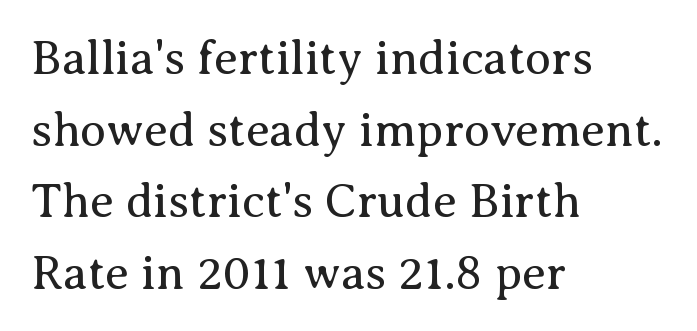
Q: Is the text bold? A: No.
Q: Is the text italic (slanted)? A: No, it is upright.
Q: Is the typeface a serif or a sans-serif typeface? A: Serif.
Q: Is the text underlined? A: No.
Q: How is the paragraph aligned? A: Left-aligned.
Q: Is the spacing between letters normal or unusually wide? A: Normal.
Q: Is the spacing between lines tight, normal or loose? A: Normal.
Q: Width (condensed, normal, or wide)? A: Normal.
Q: Stroke contrast? A: Medium.
Q: x-height? A: Medium.
Q: Monospaced? A: No.
